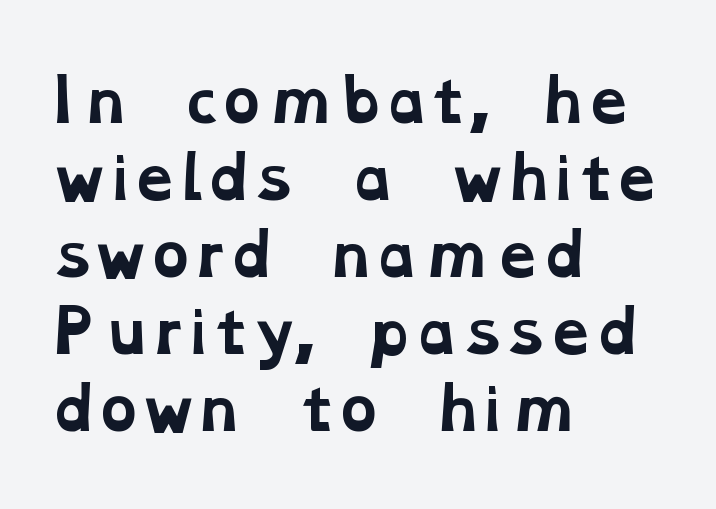
Visually the block forms a straight wall on the left and a jagged coastline on the right. This is serif lettering, the kind often seen in printed books. The rendering uses natural spacing where letterforms have individual widths. You could call the tracking neutral — neither tight nor loose.
